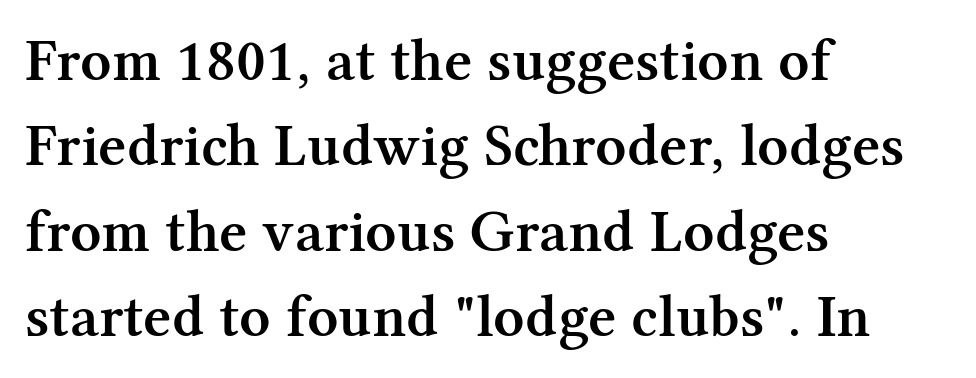
Short note: letters normally spaced. The paragraph has a hard left edge and a soft right edge. Varying glyph widths throughout — classic text-font behaviour. Each glyph is drawn with semibold strokes, heavier than normal yet not fully bold. Normally led — the rows are evenly, conventionally spaced. The passage shown is not underscored anywhere.
